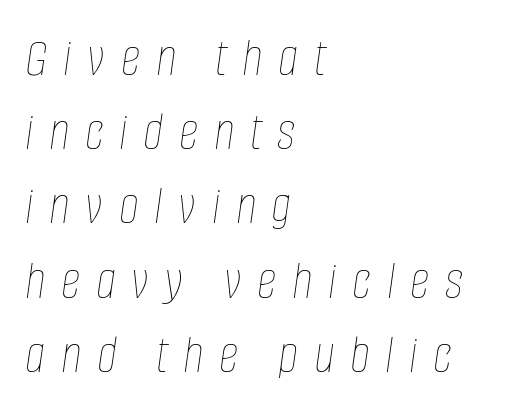
Q: Is the text bold? A: No.
Q: Is the text italic (slanted)? A: Yes, it leans right by about 8 degrees.
Q: Is the text underlined? A: No.
Q: How is the paragraph aligned? A: Left-aligned.
Q: Is the spacing between letters normal or unusually wide? A: Unusually wide.
Q: Is the spacing between lines tight, normal or loose? A: Normal.
Q: Width (condensed, normal, or wide)? A: Condensed.
Q: Stroke contrast? A: Low.
Q: x-height? A: Large.
Q: Monospaced? A: No.
